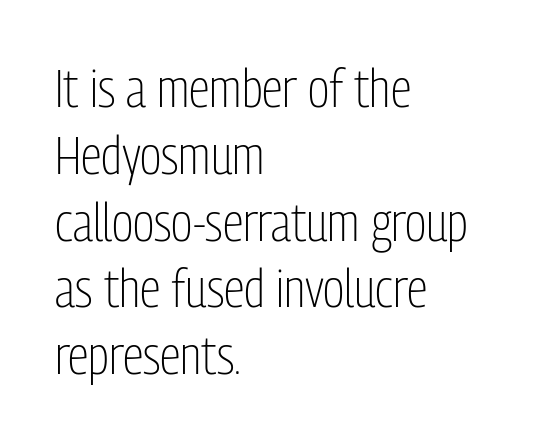
Has an underline been added? It has not. Nothing unusual about the tracking: characters are spaced as the font intends. The face used here is a sans, in the tradition of grotesques and geometrics. Line spacing here is normal.
